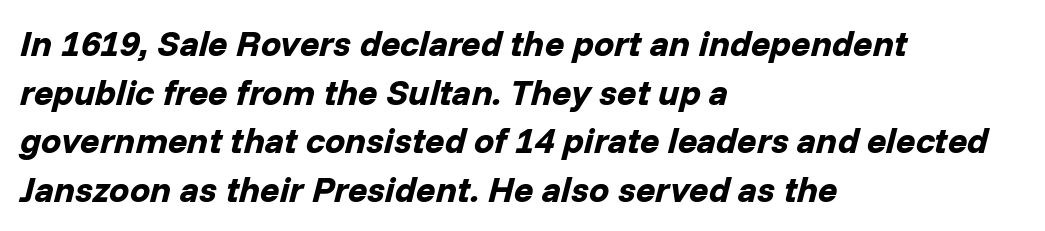
{"italic": "yes", "lean": "right", "slant_degrees": 14, "bold": "yes", "weight": "bold", "width": "normal", "stroke_contrast": "low", "x_height": "medium", "monospaced": "no", "underline": "no", "align": "left", "line_spacing": "normal", "line_spacing_ratio": 1.35, "letter_spacing": "normal", "letter_spacing_em": 0.0, "glyph_px": 36}
